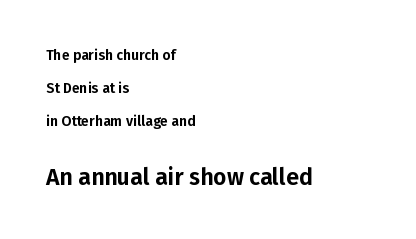
The image shows 23 px text type, upright; set left-aligned, loose line spacing (2.35x), normal letter spacing, not underlined; the second (bottom) block is 1.64x larger.
